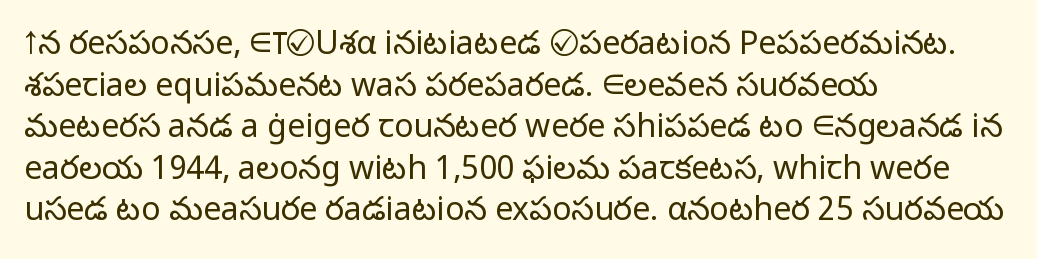
Q: Is the text bold? A: No.
Q: Is the text italic (slanted)? A: No, it is upright.
Q: Is the typeface a serif or a sans-serif typeface? A: Sans-serif.
Q: Is the text underlined? A: No.
Q: How is the paragraph aligned? A: Left-aligned.
Q: Is the spacing between letters normal or unusually wide? A: Normal.
Q: Is the spacing between lines tight, normal or loose? A: Normal.
Q: Width (condensed, normal, or wide)? A: Normal.
Q: Stroke contrast? A: Low.
Q: x-height? A: Medium.
Q: Monospaced? A: No.
